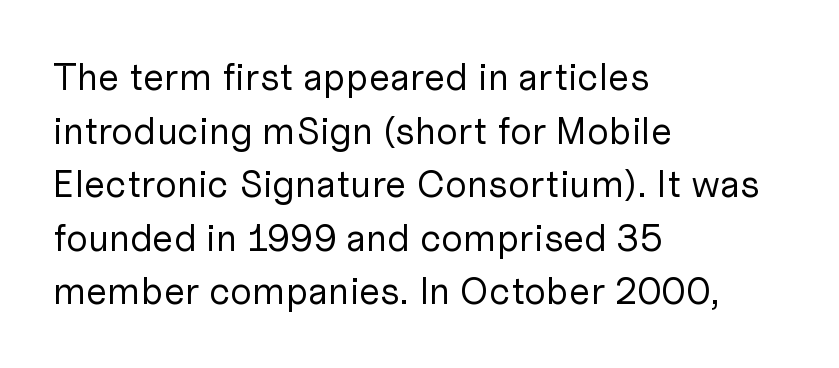
Q: Is the text bold? A: No.
Q: Is the text italic (slanted)? A: No, it is upright.
Q: Is the typeface a serif or a sans-serif typeface? A: Sans-serif.
Q: Is the text underlined? A: No.
Q: How is the paragraph aligned? A: Left-aligned.
Q: Is the spacing between letters normal or unusually wide? A: Normal.
Q: Is the spacing between lines tight, normal or loose? A: Normal.
Q: Width (condensed, normal, or wide)? A: Normal.
Q: Stroke contrast? A: Low.
Q: x-height? A: Medium.
Q: Monospaced? A: No.
